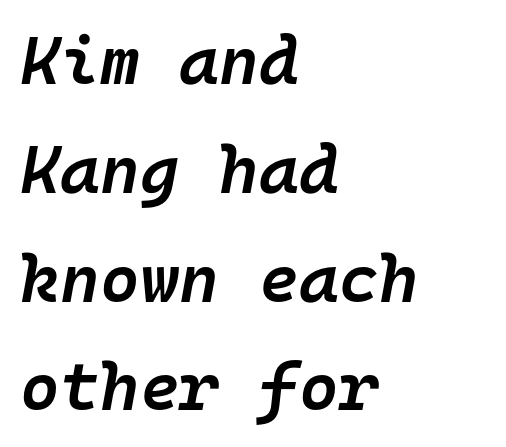
The image shows 68 px semibold type, italic (leaning right), monospaced; set left-aligned, normal line spacing (1.6x), normal letter spacing, not underlined; low stroke contrast and a medium x-height.
